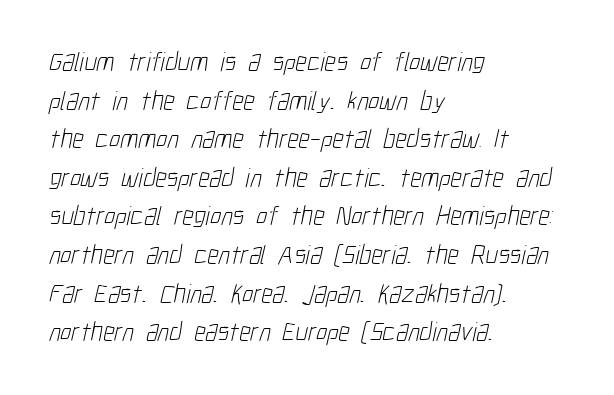
The image shows 27 px text type; set left-aligned, normal line spacing (1.43x), normal letter spacing, not underlined.
